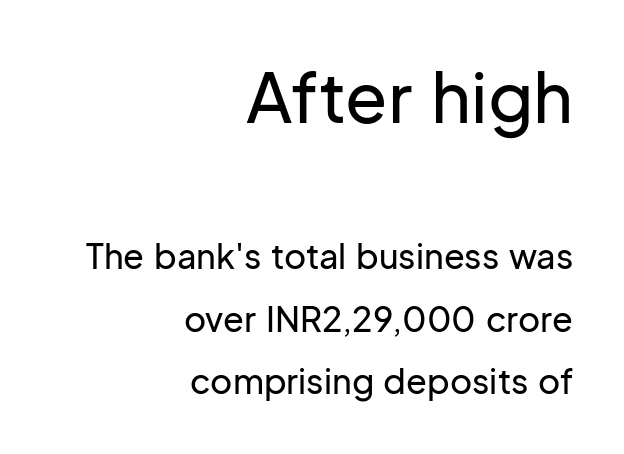
Default kerning and tracking; the words read as compact shapes. Note the varied advance widths — an 'i' is clearly narrower than an 'm'. I'd call this a sans setting — the letters go barefoot. These lines were composed using upright roman letters.
